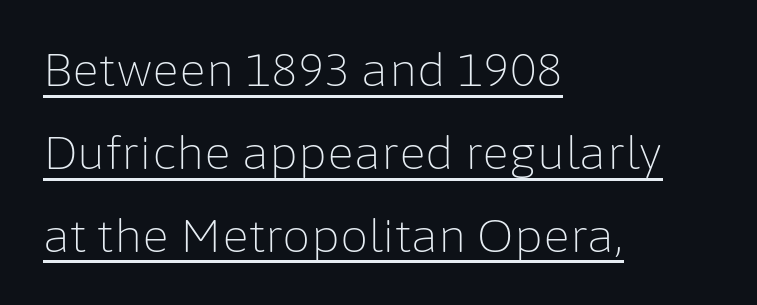
The font is comparable to plain body text, perhaps lighter. This sample uses a sans-serif face. Underlined type. Do the letters lean? They stand straight.
